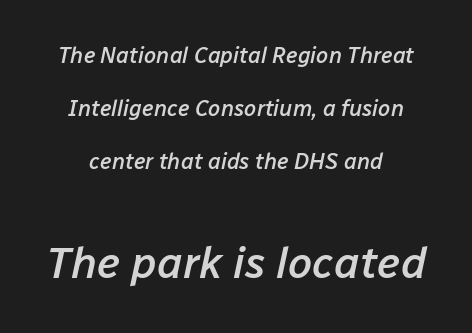
Q: Is the text bold? A: Semi-bold.
Q: Is the text italic (slanted)? A: Yes, it leans right by about 12 degrees.
Q: Is the text underlined? A: No.
Q: How is the paragraph aligned? A: Centered.
Q: Is the spacing between letters normal or unusually wide? A: Normal.
Q: Is the spacing between lines tight, normal or loose? A: Loose.
Q: Which block of text is set in a larger size, the first (top) or the second (bottom)? A: The second (bottom) one.
Q: Width (condensed, normal, or wide)? A: Normal.
Q: Stroke contrast? A: Low.
Q: x-height? A: Medium.
Q: Monospaced? A: No.
